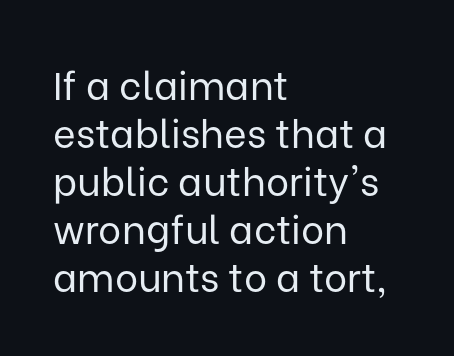
The image shows 39 px regular-weight sans-serif type, upright; set left-aligned, line spacing 1.23x, normal letter spacing, not underlined; low stroke contrast and a medium x-height.
